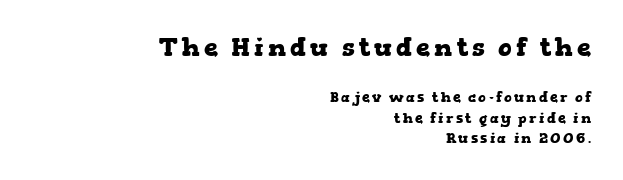
The image shows 25 px bold type, upright; set right-aligned, normal line spacing (1.46x), not underlined; the first (top) block is 1.79x larger.
